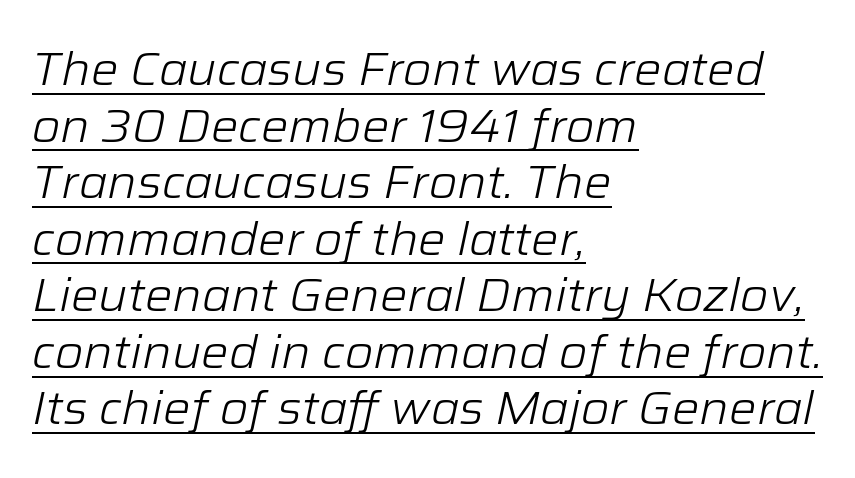
Q: Is the text bold? A: No.
Q: Is the text italic (slanted)? A: Yes, it leans right by about 12 degrees.
Q: Is the text underlined? A: Yes.
Q: How is the paragraph aligned? A: Left-aligned.
Q: Is the spacing between letters normal or unusually wide? A: Normal.
Q: Width (condensed, normal, or wide)? A: Normal.
Q: Stroke contrast? A: Low.
Q: x-height? A: Medium.
Q: Monospaced? A: No.
